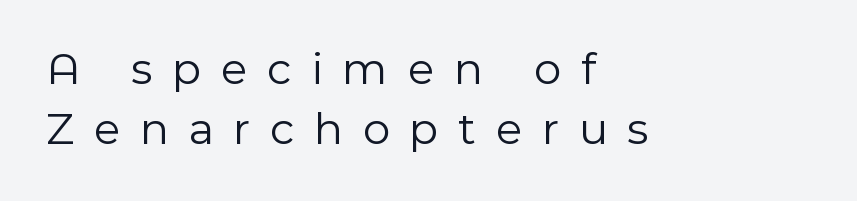
The face used here is proportionally spaced, like ordinary book or web type. Only glyphs here, with clear space below each row. A normal amount of white space separates one row of letters from the next. I'd call this a sans setting — the letters go barefoot. Nope, not italic — everything's standing straight. The font is comparable to plain body text, perhaps lighter.
